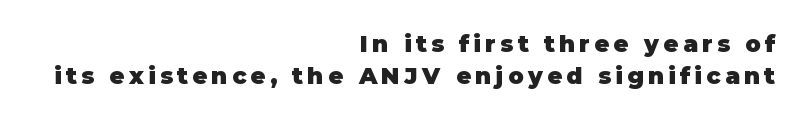
The paragraph shown leans on its right margin. Does the weight exceed regular? Yes, all the way to bold. Does the lettering tilt? It doesn't — this is upright. The rows are spaced the way most documents space them. Any mark beneath the type? The region is blank.
